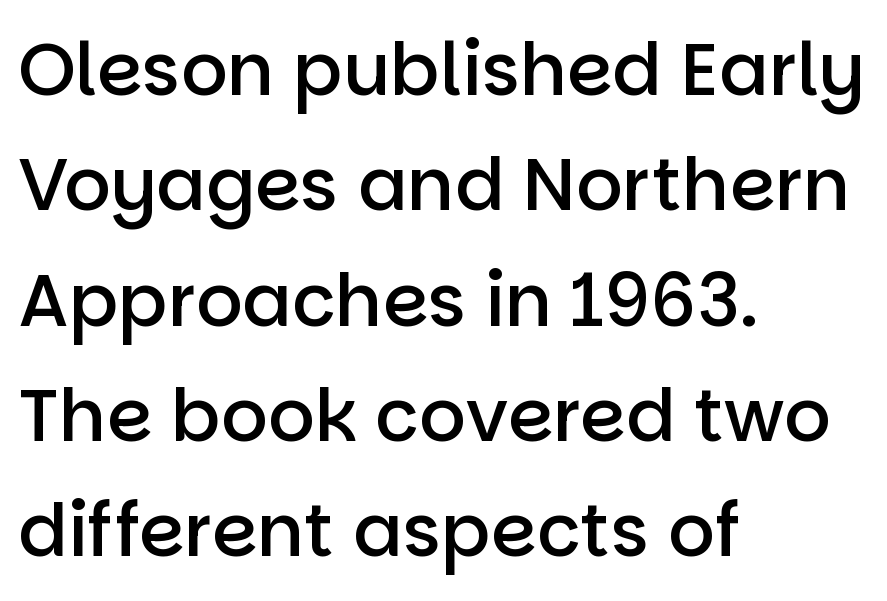
{"serif": "no", "italic": "no", "bold": "semi", "weight": "semibold", "width": "normal", "stroke_contrast": "low", "x_height": "large", "monospaced": "no", "underline": "no", "align": "left", "line_spacing": "normal", "line_spacing_ratio": 1.58, "letter_spacing": "normal", "letter_spacing_em": 0.0, "glyph_px": 73}
